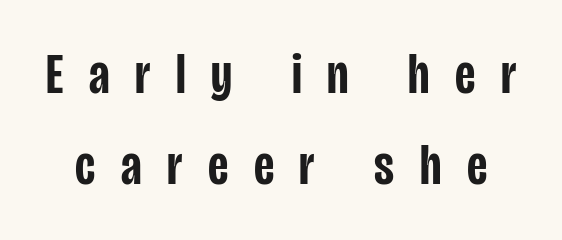
Q: Is the text bold? A: Semi-bold.
Q: Is the text italic (slanted)? A: No, it is upright.
Q: Is the typeface a serif or a sans-serif typeface? A: Sans-serif.
Q: Is the text underlined? A: No.
Q: Is the spacing between letters normal or unusually wide? A: Unusually wide.
Q: Is the spacing between lines tight, normal or loose? A: Normal.
Q: Width (condensed, normal, or wide)? A: Condensed.
Q: Stroke contrast? A: Low.
Q: x-height? A: Large.
Q: Monospaced? A: No.
